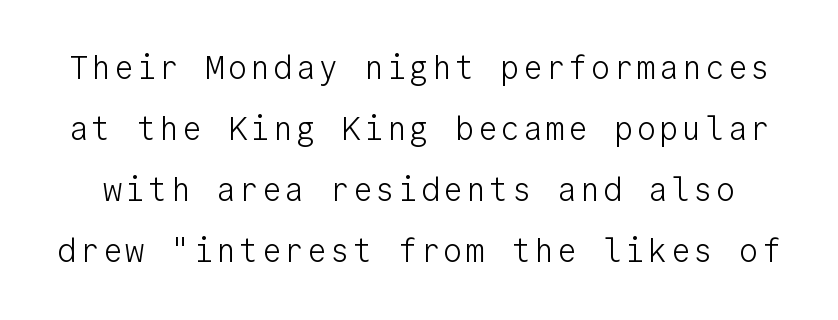
{"serif": "no", "italic": "no", "bold": "no", "weight": "light", "width": "normal", "stroke_contrast": "low", "x_height": "medium", "monospaced": "yes", "underline": "no", "line_spacing": "loose", "line_spacing_ratio": 1.91, "glyph_px": 32}
